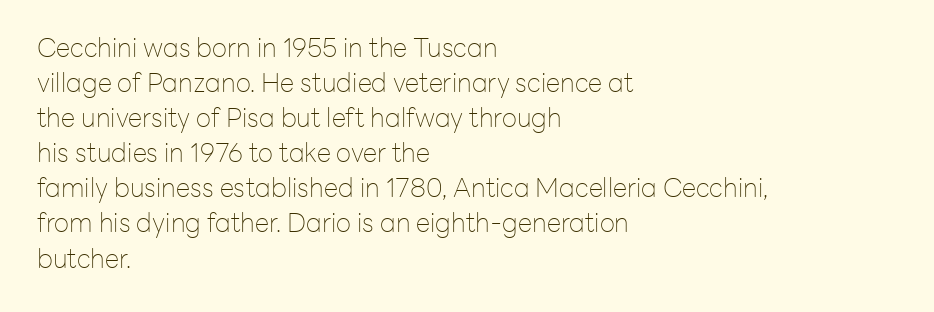
{"italic": "no", "bold": "no", "underline": "no", "align": "left", "line_spacing": "normal", "line_spacing_ratio": 1.35, "letter_spacing": "normal", "letter_spacing_em": 0.0, "glyph_px": 26}
